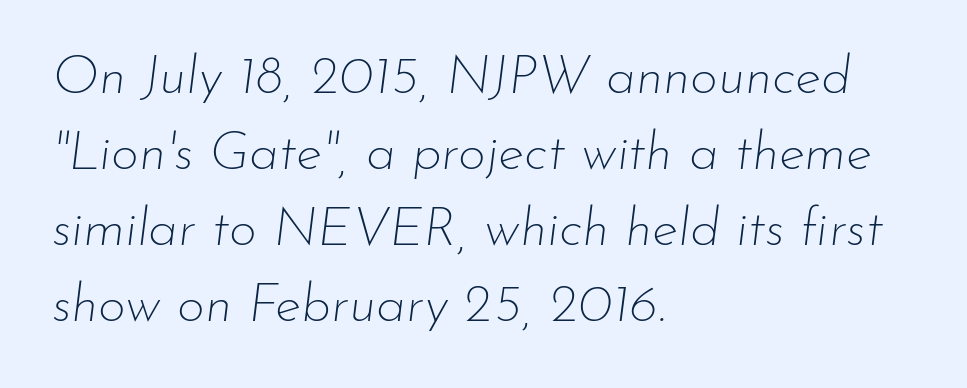
Q: Is the text bold? A: No.
Q: Is the text italic (slanted)? A: Yes, it leans right by about 7 degrees.
Q: Is the text underlined? A: No.
Q: How is the paragraph aligned? A: Left-aligned.
Q: Is the spacing between letters normal or unusually wide? A: Normal.
Q: Is the spacing between lines tight, normal or loose? A: Normal.
Q: Width (condensed, normal, or wide)? A: Normal.
Q: Stroke contrast? A: Low.
Q: x-height? A: Small.
Q: Monospaced? A: No.
